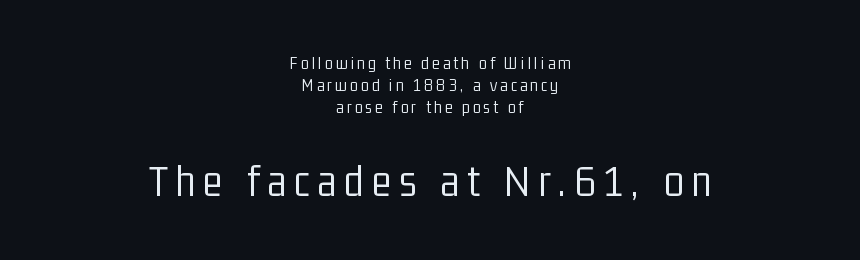
Q: Is the text bold? A: No.
Q: Is the text italic (slanted)? A: No, it is upright.
Q: Is the typeface a serif or a sans-serif typeface? A: Sans-serif.
Q: Is the text underlined? A: No.
Q: How is the paragraph aligned? A: Centered.
Q: Which block of text is set in a larger size, the first (top) or the second (bottom)? A: The second (bottom) one.
Q: Width (condensed, normal, or wide)? A: Condensed.
Q: Stroke contrast? A: Low.
Q: x-height? A: Medium.
Q: Monospaced? A: No.
